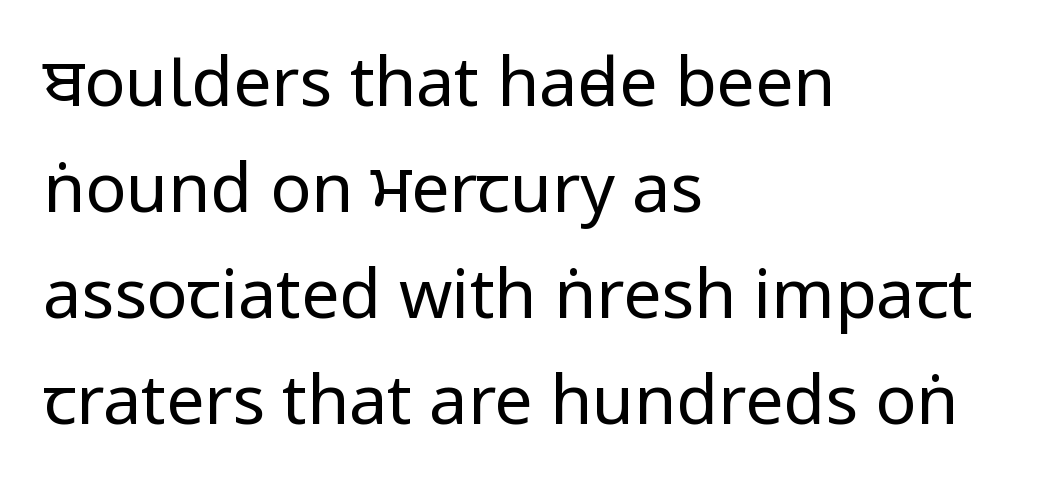
Q: Is the text bold? A: No.
Q: Is the text italic (slanted)? A: No, it is upright.
Q: Is the typeface a serif or a sans-serif typeface? A: Sans-serif.
Q: Is the text underlined? A: No.
Q: How is the paragraph aligned? A: Left-aligned.
Q: Is the spacing between letters normal or unusually wide? A: Normal.
Q: Is the spacing between lines tight, normal or loose? A: Normal.
Q: Width (condensed, normal, or wide)? A: Condensed.
Q: Stroke contrast? A: Low.
